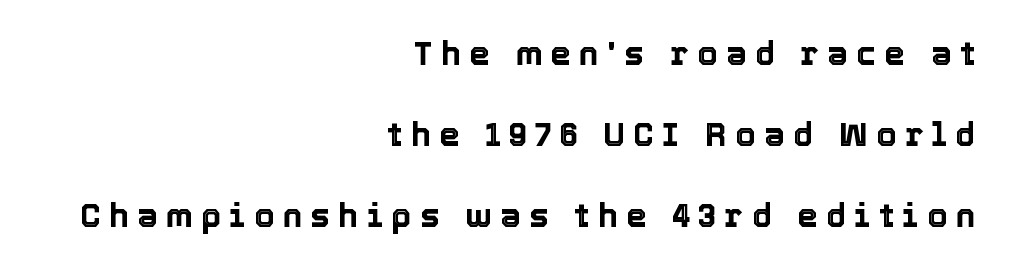
Q: Is the text italic (slanted)? A: No, it is upright.
Q: Is the text underlined? A: No.
Q: How is the paragraph aligned? A: Right-aligned.
Q: Is the spacing between letters normal or unusually wide? A: Unusually wide.
Q: Is the spacing between lines tight, normal or loose? A: Loose.
Q: Width (condensed, normal, or wide)? A: Normal.
Q: x-height? A: Medium.
Q: Monospaced? A: No.
